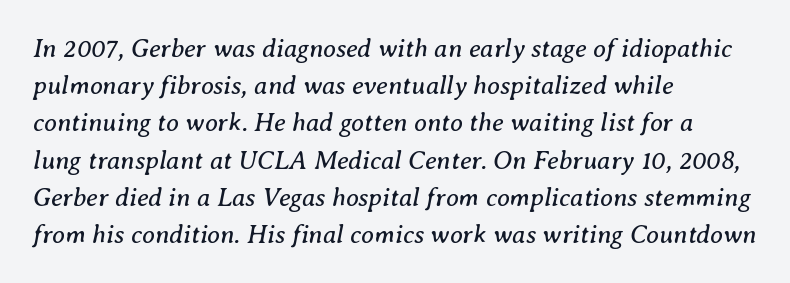
{"italic": "yes", "lean": "right", "slant_degrees": 8, "bold": "no", "underline": "no", "align": "left", "line_spacing": "normal", "line_spacing_ratio": 1.43, "letter_spacing": "normal", "letter_spacing_em": 0.0, "glyph_px": 26}
